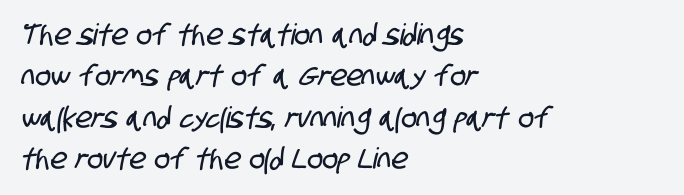
The image shows 29 px condensed sans-serif type; set left-aligned, normal line spacing (1.43x), normal letter spacing, not underlined; low stroke contrast and a large x-height.
